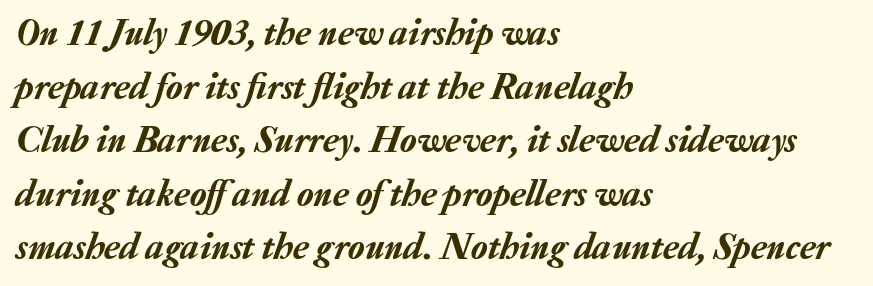
{"italic": "yes", "lean": "right", "slant_degrees": 20, "width": "normal", "stroke_contrast": "low", "x_height": "medium", "monospaced": "no", "underline": "no", "align": "left", "line_spacing": "normal", "line_spacing_ratio": 1.41, "letter_spacing": "normal", "letter_spacing_em": 0.0, "glyph_px": 38}
